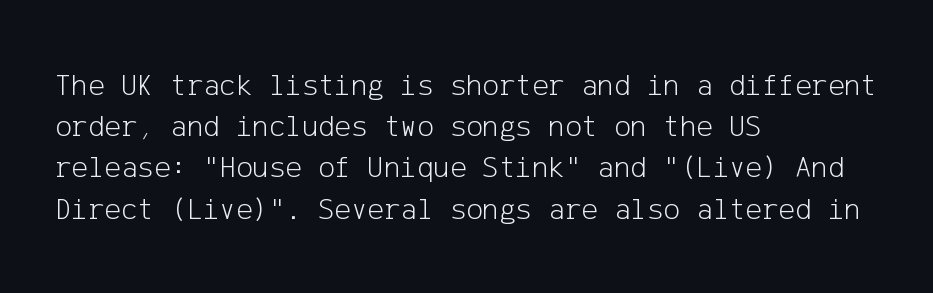
{"serif": "no", "italic": "no", "bold": "no", "weight": "light", "width": "normal", "stroke_contrast": "low", "x_height": "medium", "underline": "no", "align": "left", "line_spacing": "normal", "line_spacing_ratio": 1.33, "letter_spacing": "normal", "letter_spacing_em": 0.0, "glyph_px": 31}
